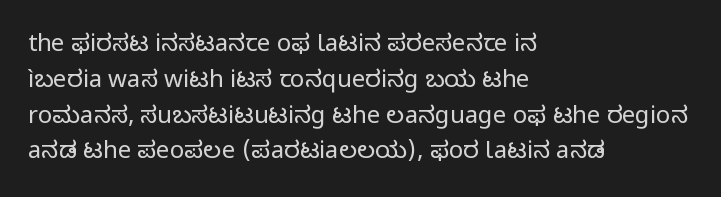
{"italic": "no", "bold": "no", "underline": "no", "align": "left", "line_spacing": "normal", "line_spacing_ratio": 1.49, "letter_spacing": "normal", "letter_spacing_em": 0.0, "glyph_px": 24}
